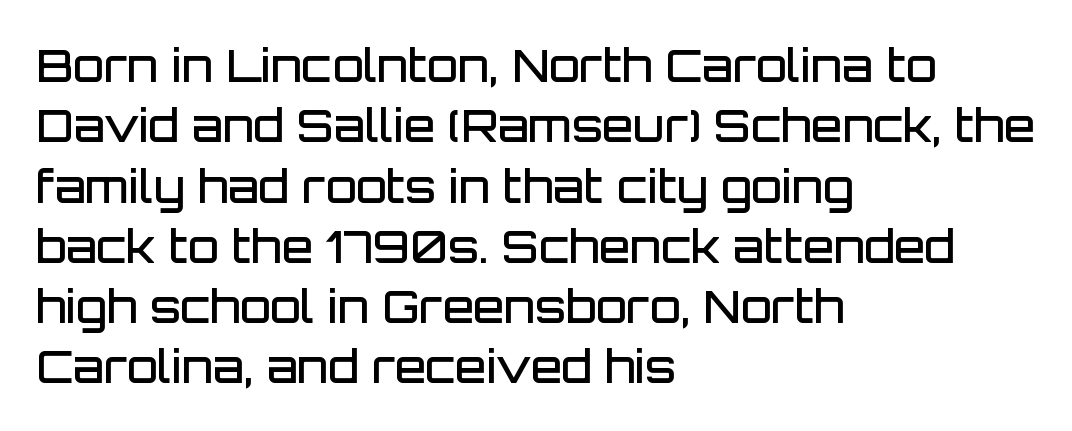
The image shows 45 px semibold sans-serif type, upright; set left-aligned, normal line spacing (1.34x), normal letter spacing, not underlined; low stroke contrast and a large x-height.
